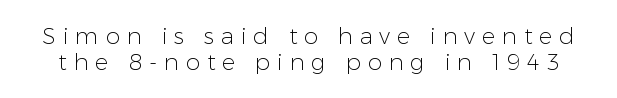
Baseline-to-baseline distance is barely more than the letter height. Quick note: underline off. Between one letter and the next there's a generous, obvious gap. Every stem runs plumb, perpendicular to the baseline. The strokes carry an ordinary text weight at most.
